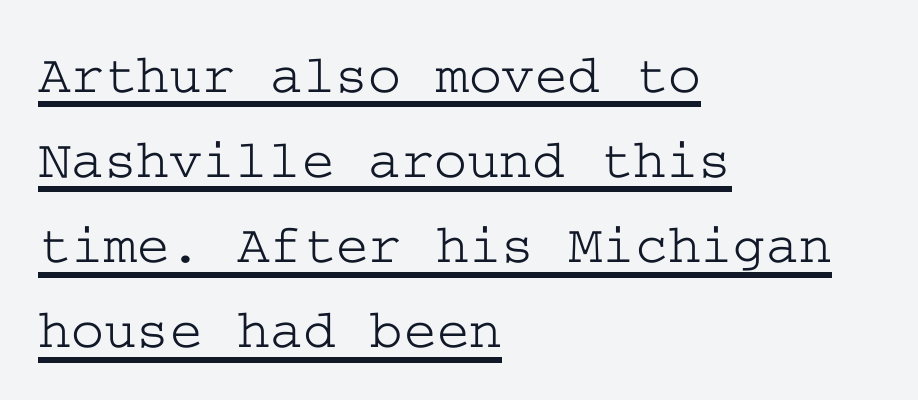
{"serif": "yes", "italic": "no", "width": "wide", "stroke_contrast": "low", "x_height": "medium", "underline": "yes", "align": "left", "line_spacing": "normal", "line_spacing_ratio": 1.52, "letter_spacing": "normal", "letter_spacing_em": 0.0, "glyph_px": 56}
